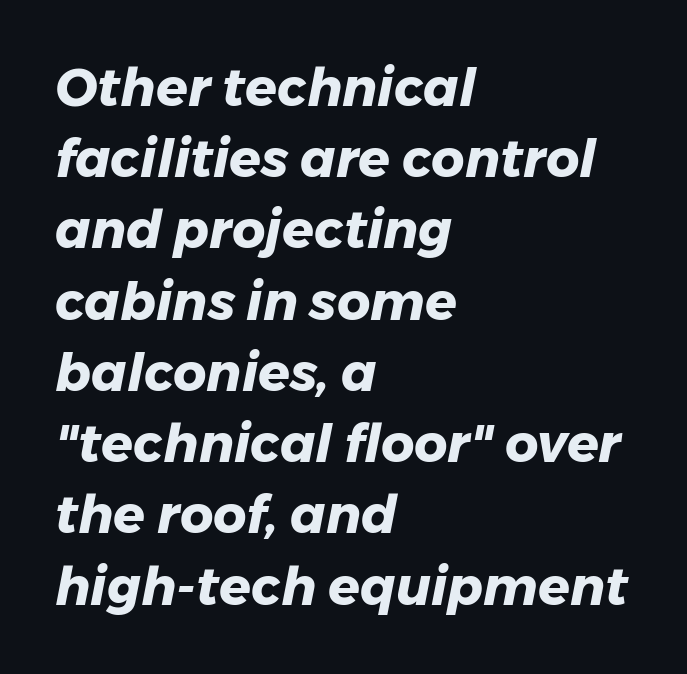
Proportional: the letters do not fall into vertical columns. The lines in this sample share a left origin and differ only in where they stop. Compared with ordinary roman type, these characters are visibly tilted. Underlining? Definitely not there. I'd describe the lettering as bold — thick and assertive. Normally led — the rows are evenly, conventionally spaced.
